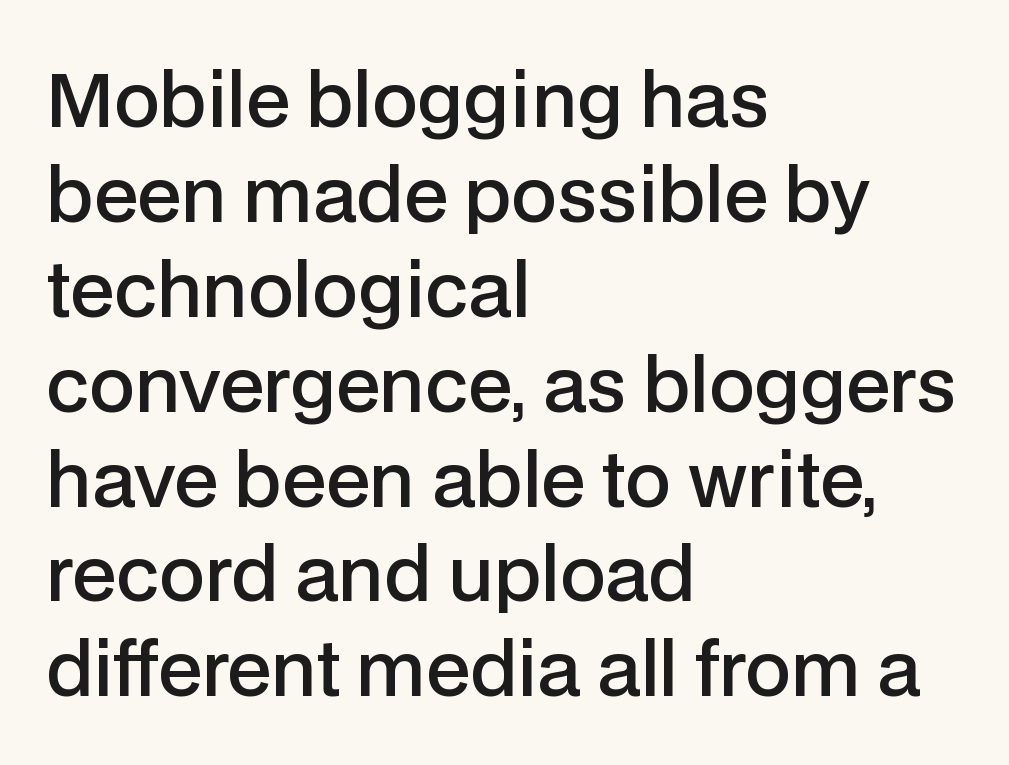
{"serif": "no", "italic": "no", "bold": "semi", "weight": "semibold", "width": "normal", "stroke_contrast": "low", "x_height": "medium", "monospaced": "no", "underline": "no", "align": "left", "line_spacing": "normal", "line_spacing_ratio": 1.3, "letter_spacing": "normal", "letter_spacing_em": 0.0, "glyph_px": 73}
